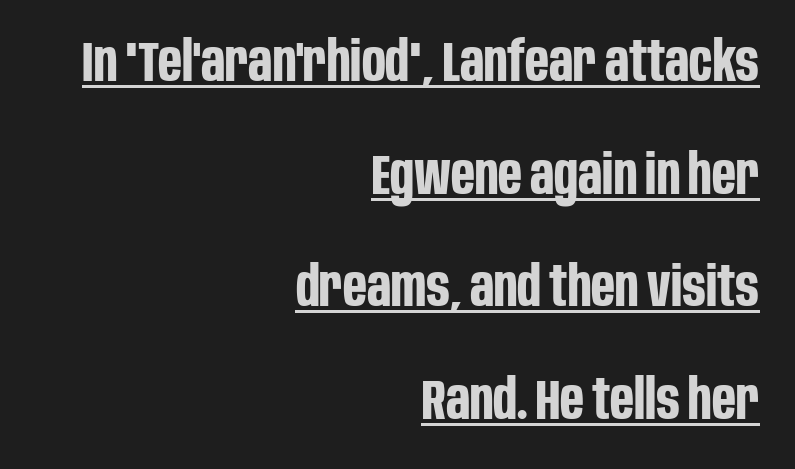
The image shows 56 px bold, condensed sans-serif type, upright; set right-aligned, loose line spacing (2.01x), normal letter spacing, underlined; low stroke contrast and a large x-height.
